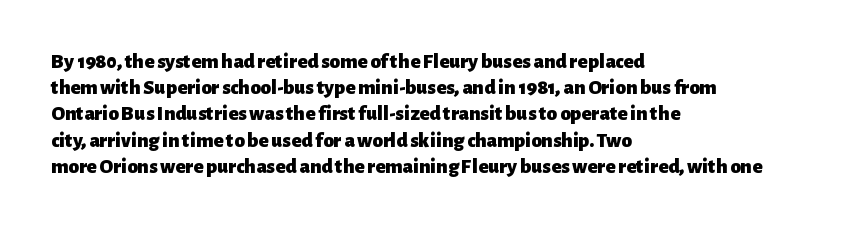
Q: Is the text bold? A: Yes.
Q: Is the text italic (slanted)? A: No, it is upright.
Q: Is the text underlined? A: No.
Q: How is the paragraph aligned? A: Left-aligned.
Q: Is the spacing between letters normal or unusually wide? A: Normal.
Q: Is the spacing between lines tight, normal or loose? A: Normal.
